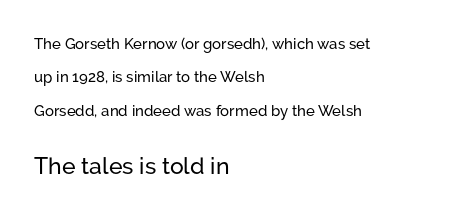
Which chunk is bigger? The second one — the bottom block dwarfs the top. Leading: increased. How are the letters spaced? Ordinarily, with no added tracking. One-word summary of the alignment: left. Words float on clear page, feet unadorned.
